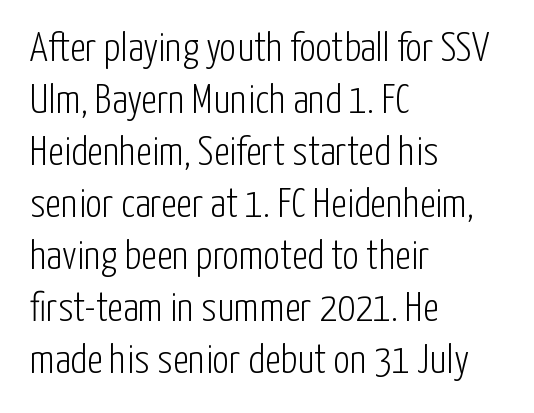
Q: Is the text bold? A: No.
Q: Is the text italic (slanted)? A: No, it is upright.
Q: Is the typeface a serif or a sans-serif typeface? A: Sans-serif.
Q: Is the text underlined? A: No.
Q: How is the paragraph aligned? A: Left-aligned.
Q: Is the spacing between letters normal or unusually wide? A: Normal.
Q: Is the spacing between lines tight, normal or loose? A: Normal.
Q: Width (condensed, normal, or wide)? A: Condensed.
Q: Stroke contrast? A: Low.
Q: x-height? A: Medium.
Q: Monospaced? A: No.
